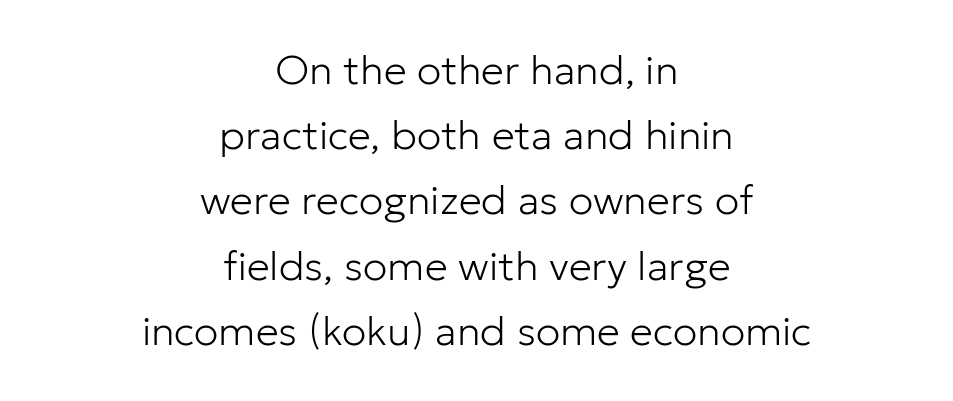
The image shows 41 px light sans-serif type, upright; set centered, normal line spacing (1.59x), normal letter spacing, not underlined; low stroke contrast and a medium x-height.
